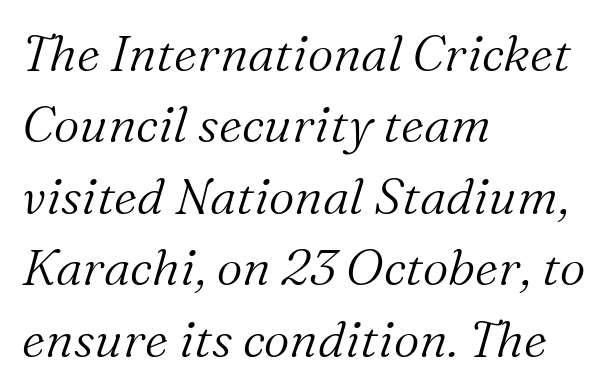
Q: Is the text bold? A: No.
Q: Is the text italic (slanted)? A: Yes, it leans right by about 16 degrees.
Q: Is the typeface a serif or a sans-serif typeface? A: Serif.
Q: Is the text underlined? A: No.
Q: How is the paragraph aligned? A: Left-aligned.
Q: Is the spacing between letters normal or unusually wide? A: Normal.
Q: Is the spacing between lines tight, normal or loose? A: Normal.
Q: Width (condensed, normal, or wide)? A: Normal.
Q: Stroke contrast? A: Medium.
Q: x-height? A: Medium.
Q: Monospaced? A: No.
